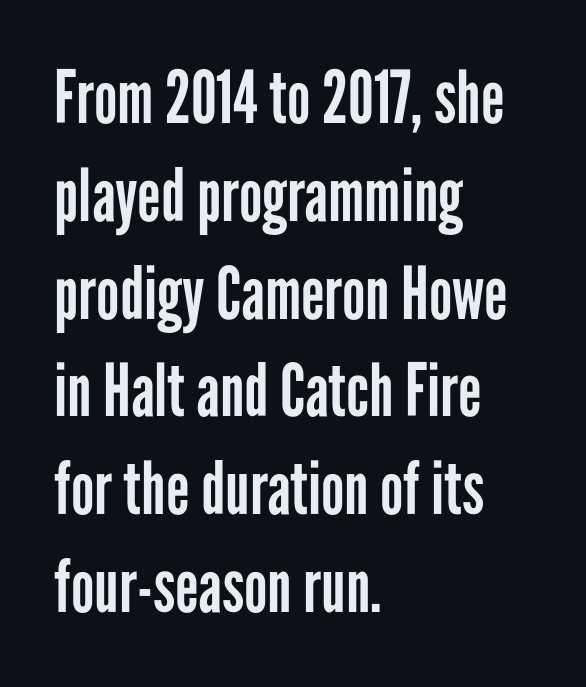
{"serif": "no", "italic": "no", "bold": "no", "weight": "regular", "width": "condensed", "stroke_contrast": "low", "x_height": "medium", "monospaced": "no", "underline": "no", "align": "left", "line_spacing": "normal", "line_spacing_ratio": 1.34, "letter_spacing": "normal", "letter_spacing_em": 0.0, "glyph_px": 73}
